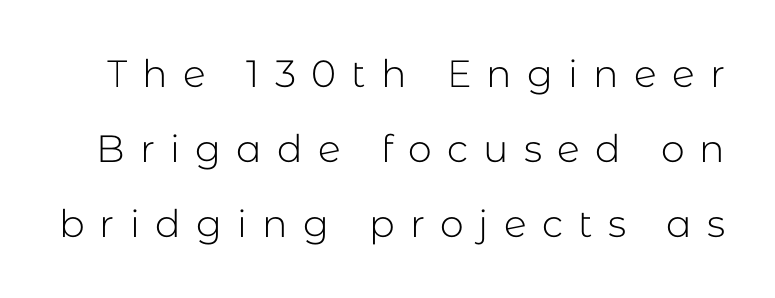
{"serif": "no", "italic": "no", "bold": "no", "weight": "light", "width": "normal", "stroke_contrast": "low", "x_height": "medium", "monospaced": "no", "underline": "no", "line_spacing": "loose", "line_spacing_ratio": 1.98, "letter_spacing": "wide", "letter_spacing_em": 0.4, "glyph_px": 38}
